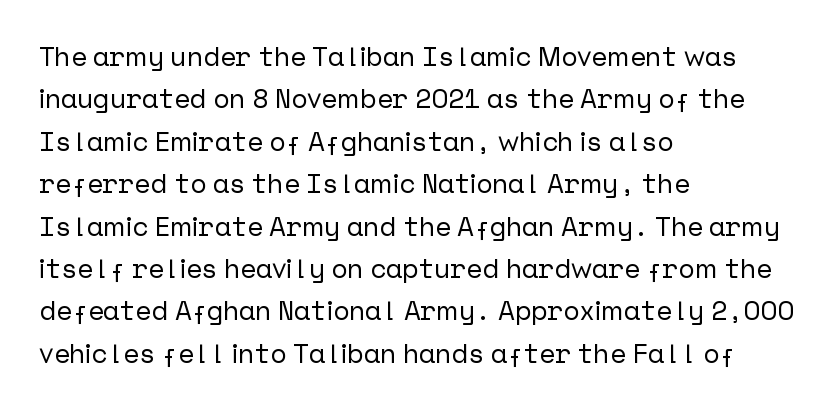
{"italic": "no", "underline": "no", "align": "left", "line_spacing": "normal", "line_spacing_ratio": 1.57, "letter_spacing": "normal", "letter_spacing_em": 0.0, "glyph_px": 27}
